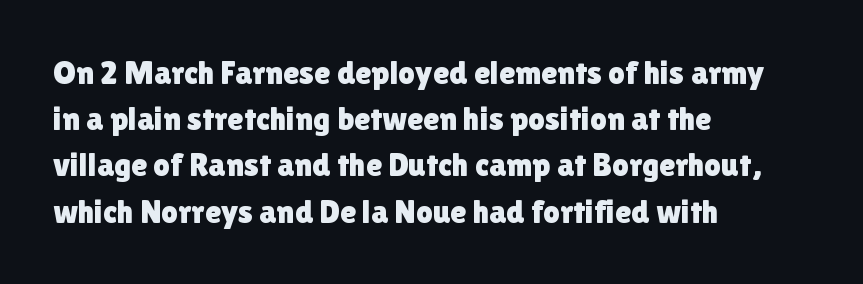
{"serif": "no", "italic": "no", "width": "normal", "stroke_contrast": "low", "x_height": "medium", "monospaced": "no", "underline": "no", "align": "left", "line_spacing": "normal", "line_spacing_ratio": 1.4, "letter_spacing": "normal", "letter_spacing_em": 0.0, "glyph_px": 33}
